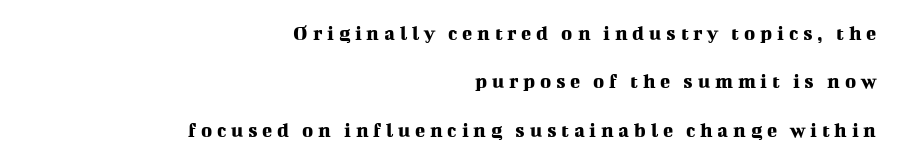
Right-aligned paragraph, ragged on the left. Words float on clear page, feet unadorned. The axis of the letterforms is exactly vertical. Look at the tracking — it's clearly loosened, letters drifting apart.
